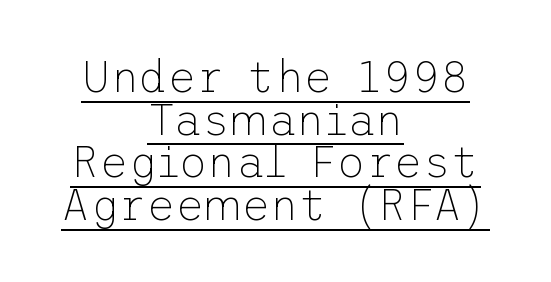
The image shows 44 px thin sans-serif type, upright; set centered, tight line spacing (0.97x), normal letter spacing, underlined; low stroke contrast and a medium x-height.
